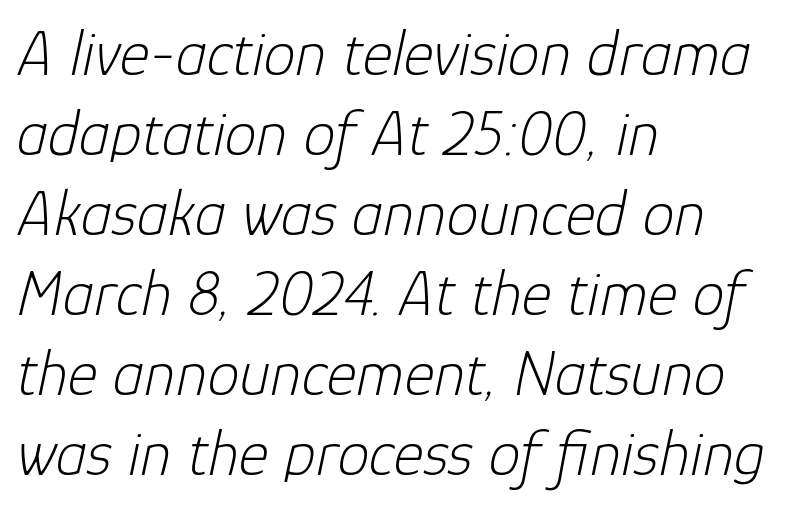
Q: Is the text bold? A: No.
Q: Is the text italic (slanted)? A: Yes, it leans right by about 12 degrees.
Q: Is the text underlined? A: No.
Q: How is the paragraph aligned? A: Left-aligned.
Q: Is the spacing between letters normal or unusually wide? A: Normal.
Q: Is the spacing between lines tight, normal or loose? A: Normal.
Q: Width (condensed, normal, or wide)? A: Normal.
Q: Stroke contrast? A: Low.
Q: x-height? A: Medium.
Q: Monospaced? A: No.
